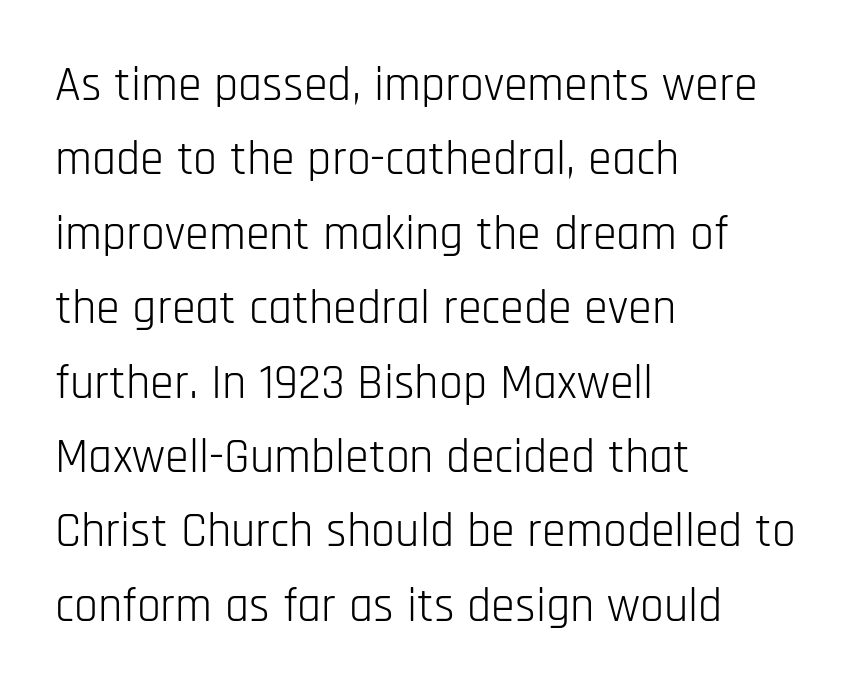
{"serif": "no", "italic": "no", "bold": "no", "weight": "light", "width": "condensed", "stroke_contrast": "low", "x_height": "large", "monospaced": "no", "underline": "no", "align": "left", "line_spacing": "normal", "line_spacing_ratio": 1.55, "letter_spacing": "normal", "letter_spacing_em": 0.0, "glyph_px": 48}
